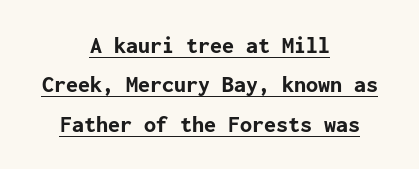
Nothing unusual about the tracking: characters are spaced as the font intends. The specimen includes a rule beneath the text block's lines. The lines sit at an ordinary, default distance from one another. Its strokes are broad and dark, the hallmark of bold type.
